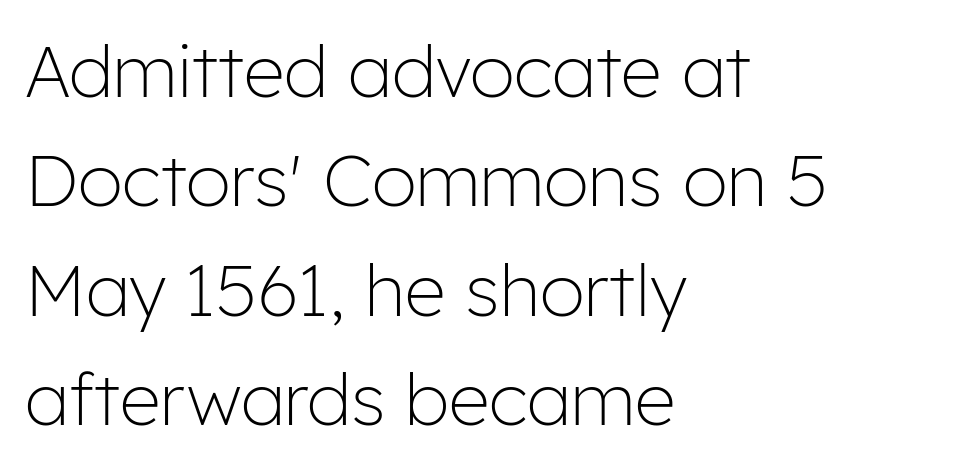
The image shows 72 px light sans-serif type, upright; set left-aligned, normal line spacing (1.52x), normal letter spacing, not underlined; low stroke contrast and a medium x-height.
